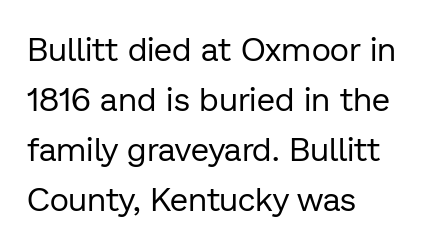
Letters have the restrained weight of plain body copy at most. Examine the stroke ends and you'll find no serifs. What's the leading like? Ordinary, nothing unusual. Spacing verdict: proportional, widths tailored to each character.
